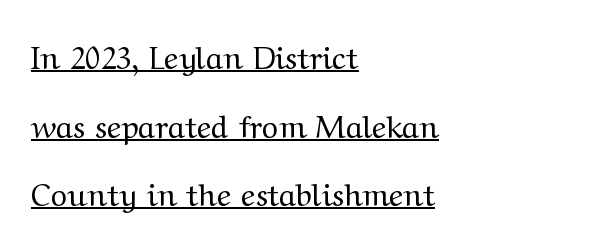
The image shows 31 px regular-weight, wide serif type, upright; set left-aligned, loose line spacing (2.21x), normal letter spacing, underlined; medium stroke contrast and a medium x-height.
